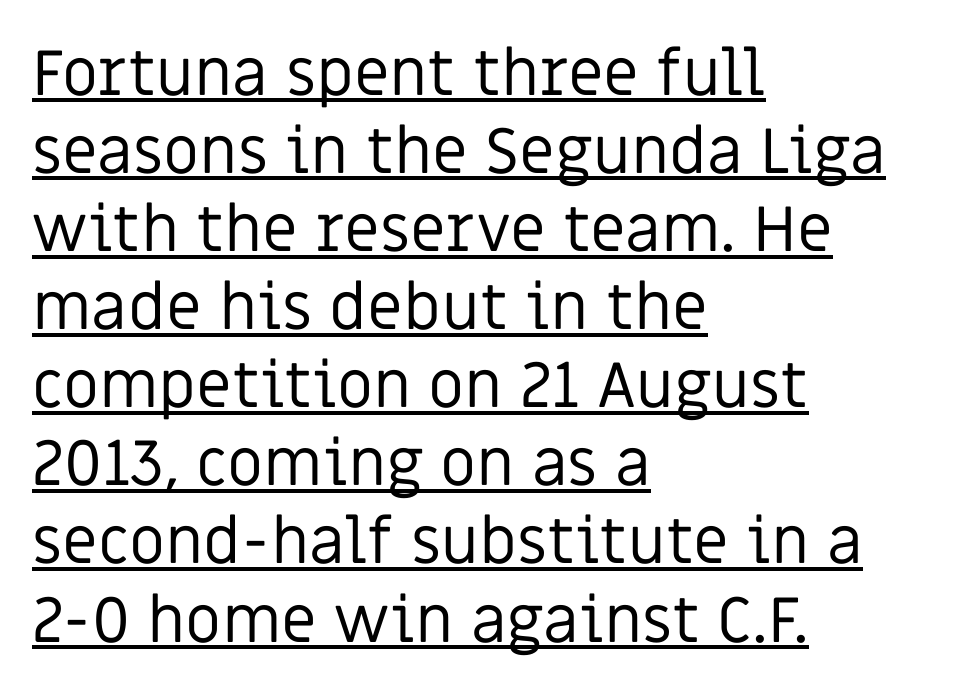
{"serif": "no", "italic": "no", "bold": "no", "weight": "regular", "width": "normal", "stroke_contrast": "low", "x_height": "large", "monospaced": "no", "underline": "yes", "align": "left", "line_spacing_ratio": 1.22, "letter_spacing": "normal", "letter_spacing_em": 0.0, "glyph_px": 64}
